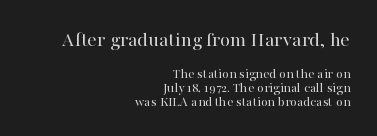
Q: Is the text bold? A: No.
Q: Is the text italic (slanted)? A: No, it is upright.
Q: Is the text underlined? A: No.
Q: How is the paragraph aligned? A: Right-aligned.
Q: Is the spacing between letters normal or unusually wide? A: Normal.
Q: Is the spacing between lines tight, normal or loose? A: Tight.
Q: Which block of text is set in a larger size, the first (top) or the second (bottom)? A: The first (top) one.
